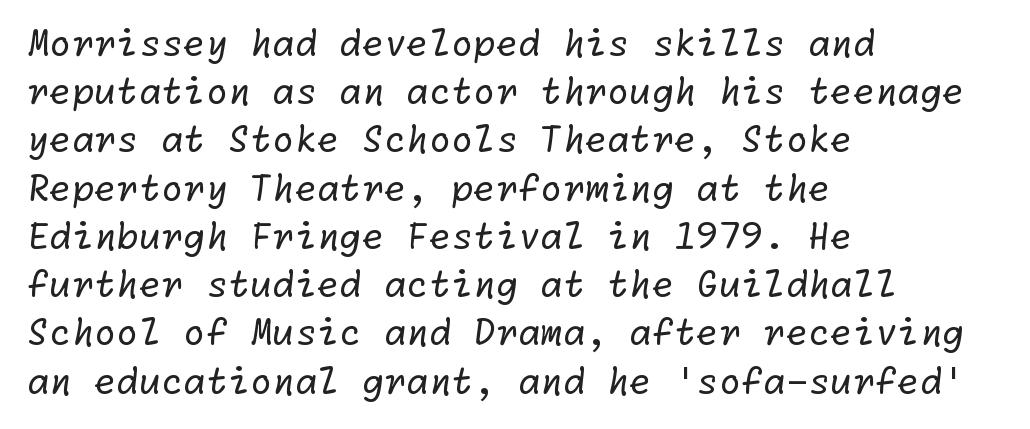
Q: Is the text bold? A: No.
Q: Is the typeface a serif or a sans-serif typeface? A: Sans-serif.
Q: Is the text underlined? A: No.
Q: How is the paragraph aligned? A: Left-aligned.
Q: Is the spacing between letters normal or unusually wide? A: Normal.
Q: Is the spacing between lines tight, normal or loose? A: Normal.
Q: Width (condensed, normal, or wide)? A: Normal.
Q: Stroke contrast? A: Low.
Q: x-height? A: Medium.
